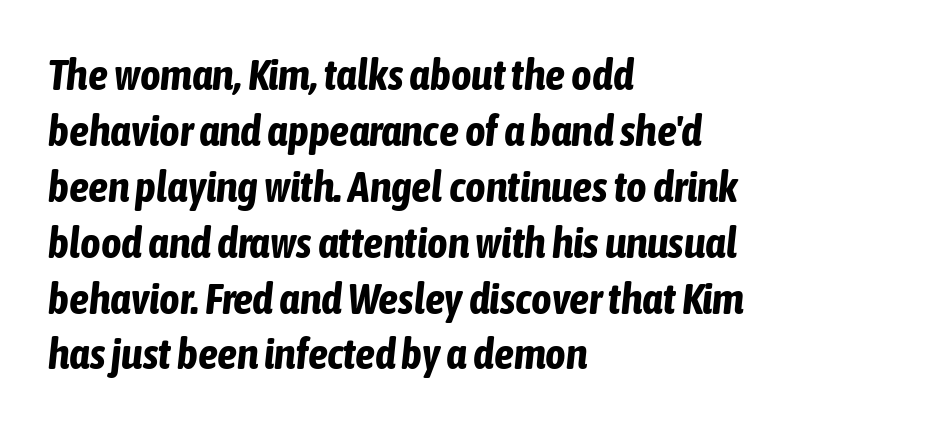
{"italic": "yes", "lean": "right", "slant_degrees": 6, "bold": "yes", "weight": "bold", "width": "condensed", "stroke_contrast": "low", "x_height": "medium", "monospaced": "no", "underline": "no", "align": "left", "line_spacing": "normal", "line_spacing_ratio": 1.27, "letter_spacing": "normal", "letter_spacing_em": 0.0, "glyph_px": 44}
